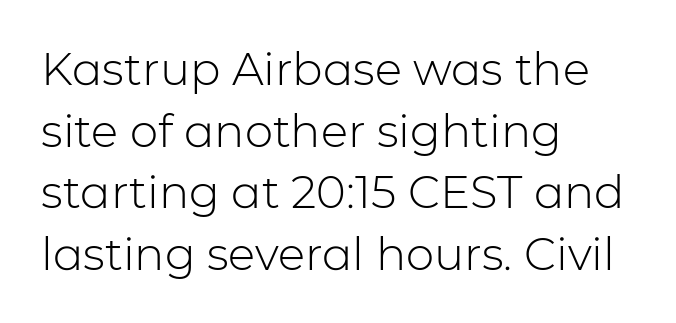
Q: Is the text bold? A: No.
Q: Is the text italic (slanted)? A: No, it is upright.
Q: Is the typeface a serif or a sans-serif typeface? A: Sans-serif.
Q: Is the text underlined? A: No.
Q: How is the paragraph aligned? A: Left-aligned.
Q: Is the spacing between letters normal or unusually wide? A: Normal.
Q: Is the spacing between lines tight, normal or loose? A: Normal.
Q: Width (condensed, normal, or wide)? A: Normal.
Q: Stroke contrast? A: Low.
Q: x-height? A: Medium.
Q: Monospaced? A: No.
